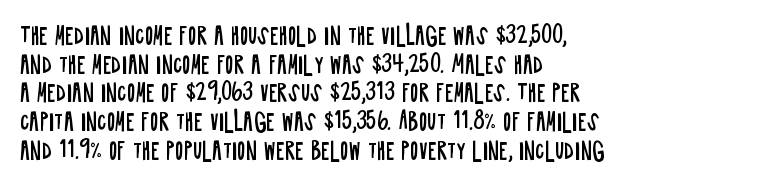
The image shows 23 px text type, upright; set left-aligned, normal line spacing (1.25x), normal letter spacing, not underlined.
